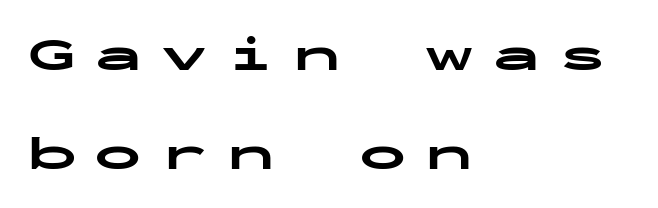
{"serif": "no", "italic": "no", "bold": "yes", "weight": "bold", "width": "wide", "stroke_contrast": "low", "x_height": "medium", "monospaced": "yes", "underline": "no", "align": "left", "line_spacing": "loose", "line_spacing_ratio": 2.07, "letter_spacing": "wide", "letter_spacing_em": 0.38, "glyph_px": 48}
